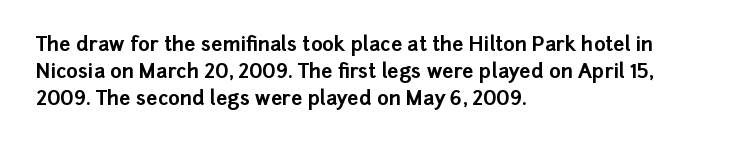
The image shows 20 px bold type, upright; set left-aligned, normal line spacing (1.34x), normal letter spacing, not underlined.
